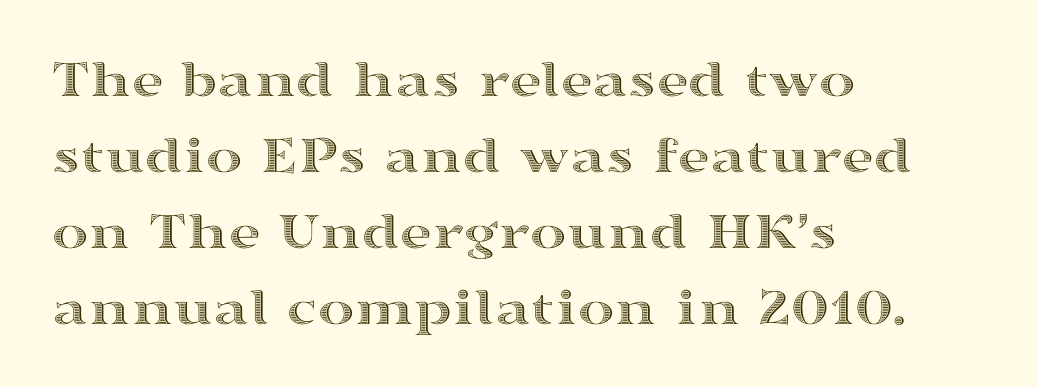
The image shows 55 px wide type, upright; set left-aligned, normal line spacing (1.38x), normal letter spacing, not underlined; a medium x-height.
